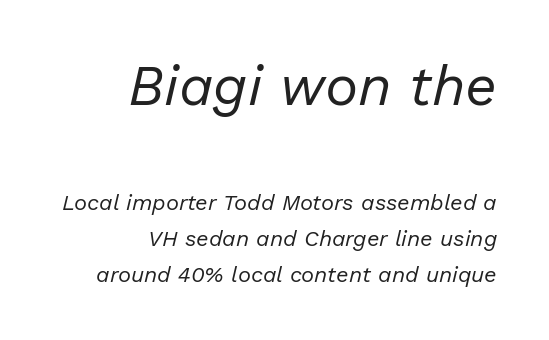
{"italic": "yes", "lean": "right", "slant_degrees": 13, "bold": "no", "weight": "regular", "width": "normal", "stroke_contrast": "low", "x_height": "medium", "monospaced": "no", "underline": "no", "align": "right", "line_spacing": "normal", "line_spacing_ratio": 1.64, "letter_spacing": "normal", "letter_spacing_em": 0.0, "larger_block": "first", "size_ratio": 2.55, "glyph_px": 56}
